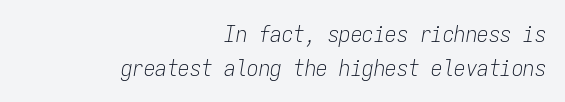
The image shows 23 px text type, italic (leaning right); set right-aligned, normal line spacing (1.46x), normal letter spacing, not underlined.
